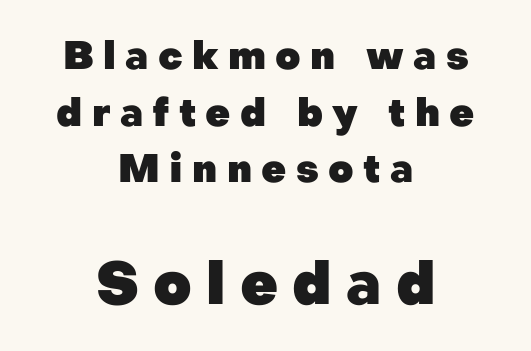
The image shows 59 px heavy sans-serif type, upright; set centered, normal line spacing (1.45x), unusually wide letter spacing (+0.24 em), not underlined; the second (bottom) block is 1.51x larger; low stroke contrast and a medium x-height.
